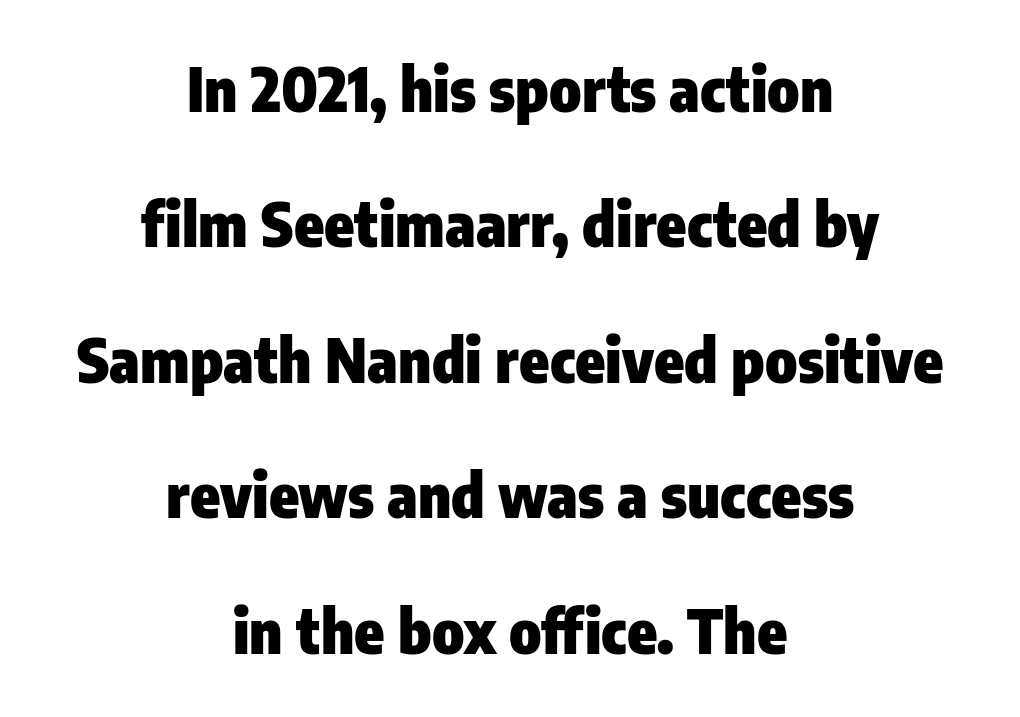
The rendering shows plain stroke endings on the letterforms — a sans-serif design. A typesetter would call this zero additional tracking. This sample has the flowing, uneven cadence of proportional lettering. The strokes are fattened all the way to bold.
